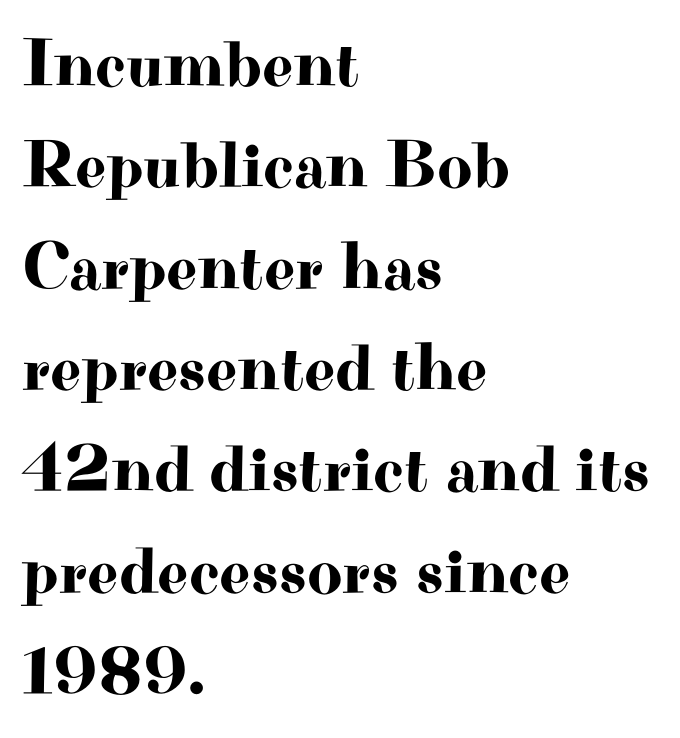
Q: Is the text italic (slanted)? A: No, it is upright.
Q: Is the typeface a serif or a sans-serif typeface? A: Serif.
Q: Is the text underlined? A: No.
Q: How is the paragraph aligned? A: Left-aligned.
Q: Is the spacing between letters normal or unusually wide? A: Normal.
Q: Is the spacing between lines tight, normal or loose? A: Normal.
Q: Width (condensed, normal, or wide)? A: Wide.
Q: Stroke contrast? A: High.
Q: x-height? A: Small.
Q: Monospaced? A: No.
